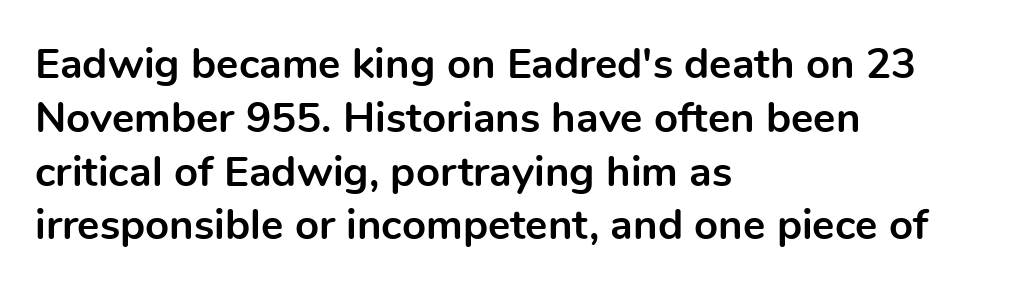
The image shows 42 px bold sans-serif type, upright; set left-aligned, normal line spacing (1.28x), normal letter spacing, not underlined; a medium x-height.
